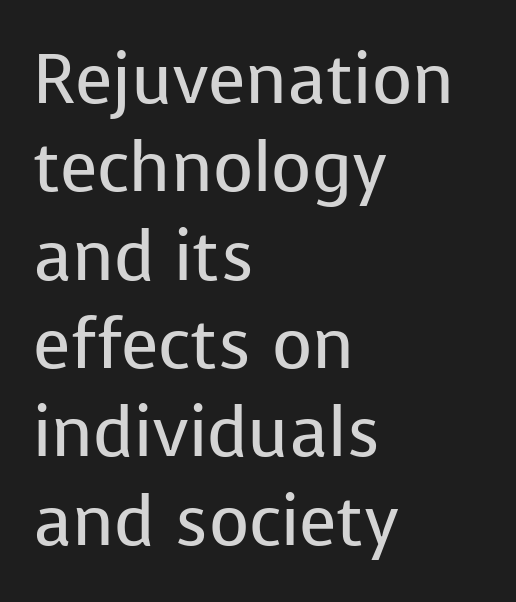
Q: Is the text bold? A: No.
Q: Is the text italic (slanted)? A: No, it is upright.
Q: Is the typeface a serif or a sans-serif typeface? A: Sans-serif.
Q: Is the text underlined? A: No.
Q: How is the paragraph aligned? A: Left-aligned.
Q: Is the spacing between letters normal or unusually wide? A: Normal.
Q: Is the spacing between lines tight, normal or loose? A: Normal.
Q: Width (condensed, normal, or wide)? A: Normal.
Q: Stroke contrast? A: Low.
Q: x-height? A: Medium.
Q: Monospaced? A: No.
